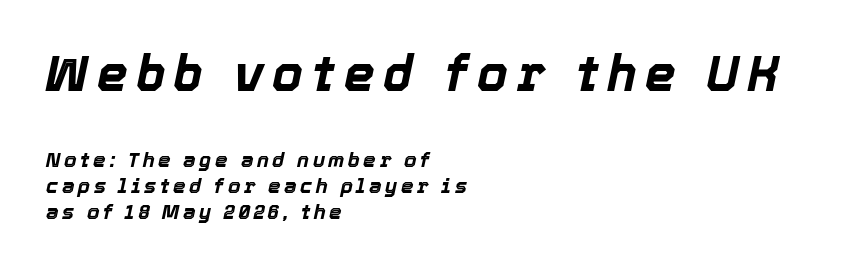
The image shows 49 px bold type, italic (leaning right); set left-aligned, normal line spacing (1.3x), not underlined; the first (top) block is 2.45x larger; a medium x-height.
